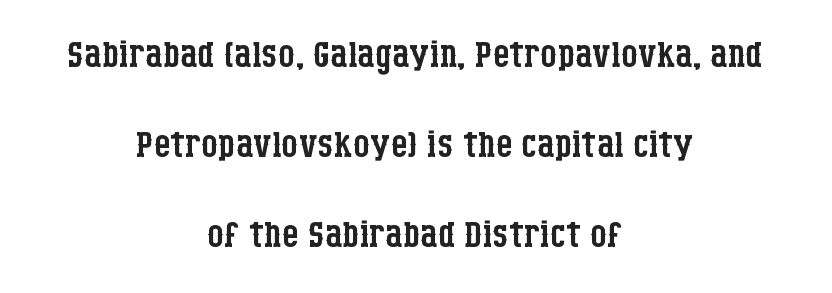
Q: Is the text bold? A: No.
Q: Is the text italic (slanted)? A: No, it is upright.
Q: Is the typeface a serif or a sans-serif typeface? A: Serif.
Q: Is the text underlined? A: No.
Q: How is the paragraph aligned? A: Centered.
Q: Is the spacing between letters normal or unusually wide? A: Normal.
Q: Width (condensed, normal, or wide)? A: Condensed.
Q: Stroke contrast? A: Low.
Q: x-height? A: Large.
Q: Monospaced? A: No.
